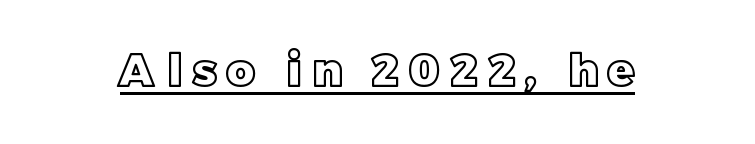
{"italic": "no", "width": "normal", "x_height": "large", "monospaced": "no", "underline": "yes", "letter_spacing": "wide", "letter_spacing_em": 0.24, "glyph_px": 44}
